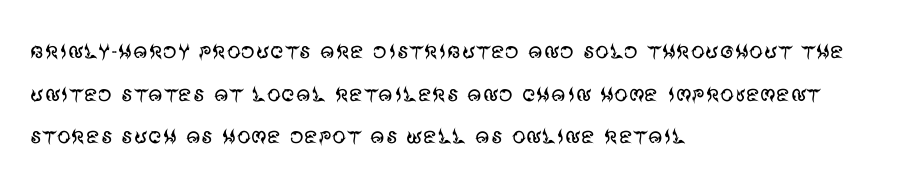
{"serif": "no", "italic": "no", "bold": "no", "weight": "regular", "width": "normal", "stroke_contrast": "medium", "x_height": "large", "monospaced": "no", "underline": "no", "align": "left", "line_spacing": "normal", "line_spacing_ratio": 1.52, "letter_spacing": "normal", "letter_spacing_em": 0.0, "glyph_px": 28}
